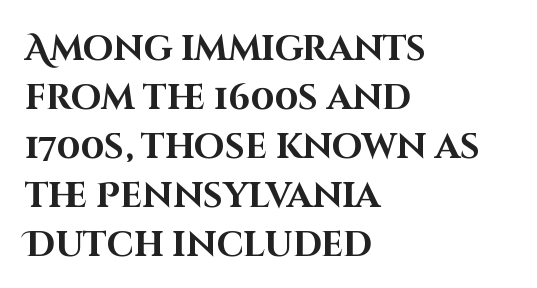
Q: Is the text bold? A: Yes.
Q: Is the text italic (slanted)? A: No, it is upright.
Q: Is the typeface a serif or a sans-serif typeface? A: Sans-serif.
Q: Is the text underlined? A: No.
Q: How is the paragraph aligned? A: Left-aligned.
Q: Is the spacing between letters normal or unusually wide? A: Normal.
Q: Is the spacing between lines tight, normal or loose? A: Normal.
Q: Width (condensed, normal, or wide)? A: Normal.
Q: Stroke contrast? A: High.
Q: x-height? A: Large.
Q: Monospaced? A: No.
